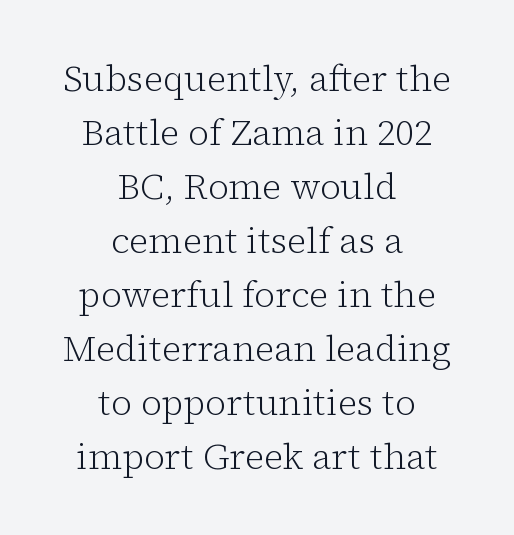
The image shows 36 px light serif type, upright; set centered, normal line spacing (1.5x), normal letter spacing, not underlined; low stroke contrast and a medium x-height.
